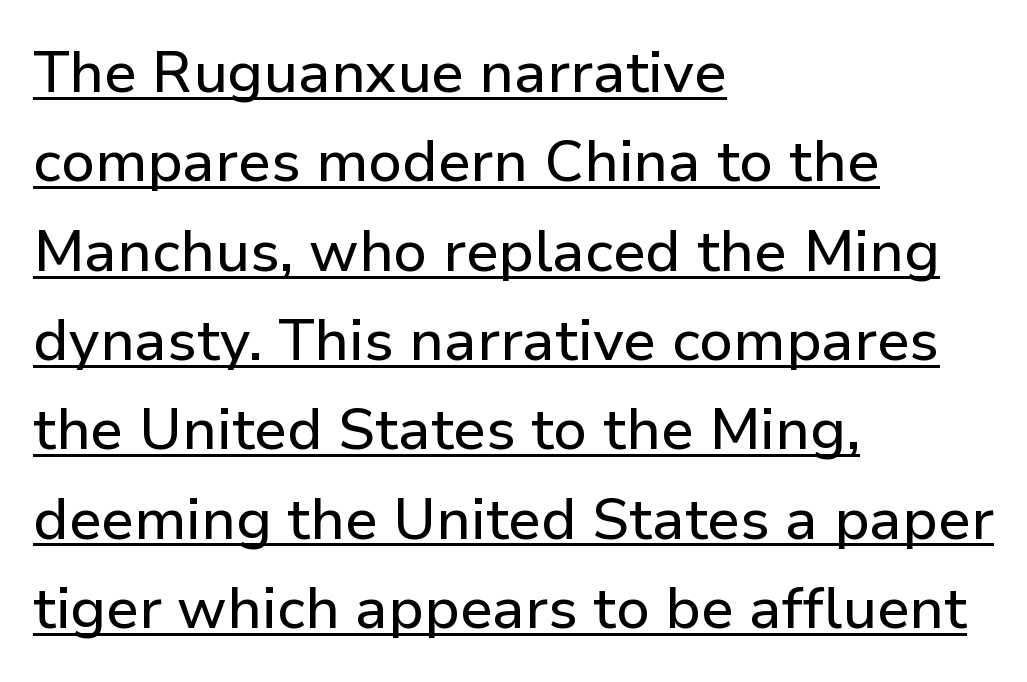
{"serif": "no", "italic": "no", "width": "normal", "stroke_contrast": "low", "x_height": "medium", "monospaced": "no", "underline": "yes", "align": "left", "line_spacing": "normal", "line_spacing_ratio": 1.54, "letter_spacing": "normal", "letter_spacing_em": 0.0, "glyph_px": 58}
